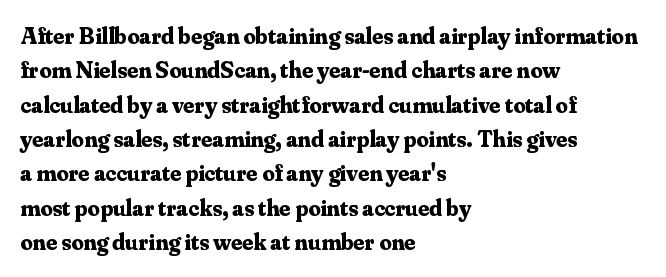
The passage shown is emphatically bold. The space directly below the letters is spotless. Italic? Not at all — the glyphs are vertical. The block of text has a typical density, with ordinary space between rows.
